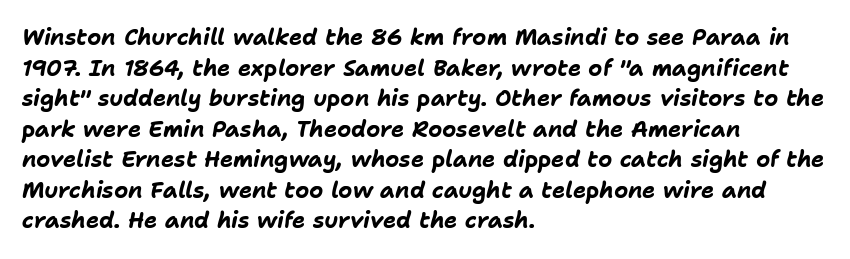
The image shows 22 px bold type, italic (leaning right); set left-aligned, normal line spacing (1.39x), normal letter spacing, not underlined.
